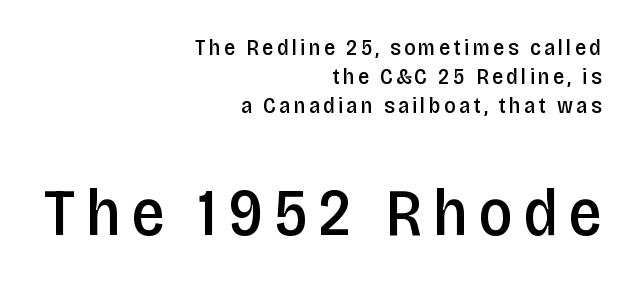
Firm but not heavy-handed strokes: this text is semibold. Check under the words: just untouched page. This sample uses a sans-serif face. These lines are set flush right with a ragged left edge. Rendered with straight, roman letterforms.
